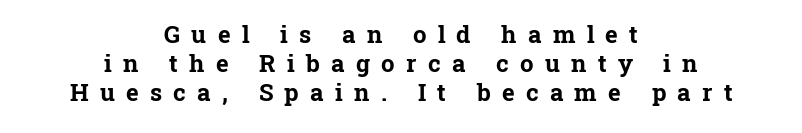
Posture: upright roman. Its strokes are broad and dark, the hallmark of bold type. The lines in this sample share a center point and differ in where they start and stop. Observe the wide spacing: letters keep a clear distance from each other. The specimen omits any rule beneath the text block's lines.
